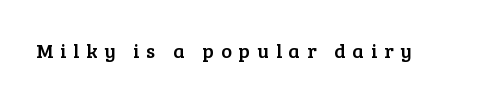
The tracking jumps out immediately: characters are airy and widely separated. When letters stand straight like this, we call the style roman or upright. Honestly, there is no underline to notice here at all.
